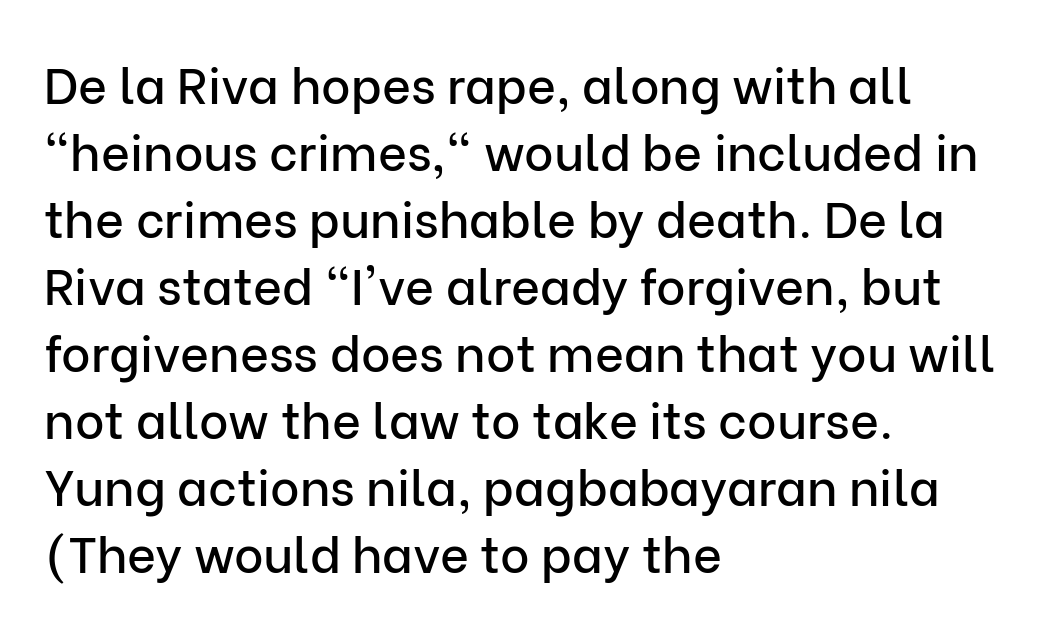
Q: Is the text italic (slanted)? A: No, it is upright.
Q: Is the typeface a serif or a sans-serif typeface? A: Sans-serif.
Q: Is the text underlined? A: No.
Q: How is the paragraph aligned? A: Left-aligned.
Q: Is the spacing between letters normal or unusually wide? A: Normal.
Q: Is the spacing between lines tight, normal or loose? A: Normal.
Q: Width (condensed, normal, or wide)? A: Normal.
Q: Stroke contrast? A: Low.
Q: x-height? A: Medium.
Q: Monospaced? A: No.
